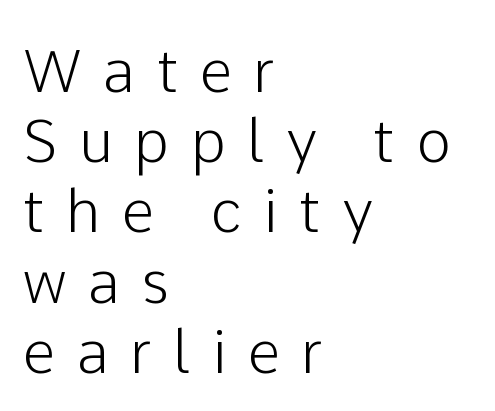
The image shows 59 px sans-serif type, upright; set left-aligned, line spacing 1.19x, unusually wide letter spacing (+0.36 em), not underlined; low stroke contrast and a medium x-height.
